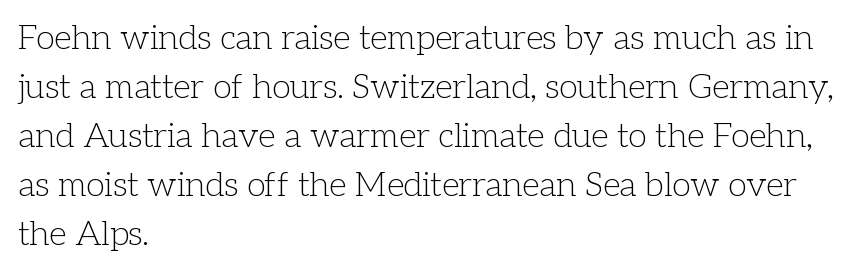
The image shows 34 px light serif type, upright; set left-aligned, normal line spacing (1.44x), normal letter spacing, not underlined; low stroke contrast and a medium x-height.
